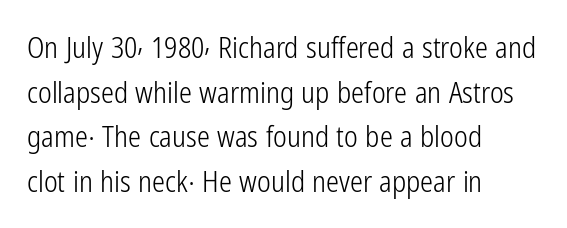
Q: Is the text bold? A: No.
Q: Is the text italic (slanted)? A: No, it is upright.
Q: Is the typeface a serif or a sans-serif typeface? A: Sans-serif.
Q: Is the text underlined? A: No.
Q: How is the paragraph aligned? A: Left-aligned.
Q: Is the spacing between letters normal or unusually wide? A: Normal.
Q: Is the spacing between lines tight, normal or loose? A: Normal.
Q: Width (condensed, normal, or wide)? A: Condensed.
Q: Stroke contrast? A: Low.
Q: x-height? A: Medium.
Q: Monospaced? A: No.
